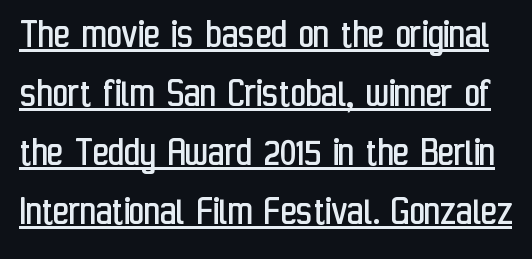
You could not count columns in this text — the font is proportionally spaced. A typesetter would call this leading conventional body-copy spacing. Caption: lettering with a line underneath. Counters stay open thanks to moderate or lighter strokes. A typesetter would call this zero additional tracking. Designer's note — italics off, roman on.
